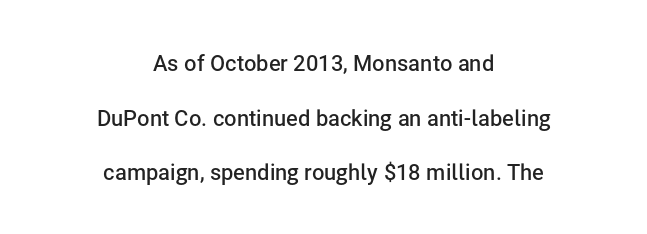
The image shows 22 px text type, upright; set centered, loose line spacing (2.48x), normal letter spacing, not underlined.
